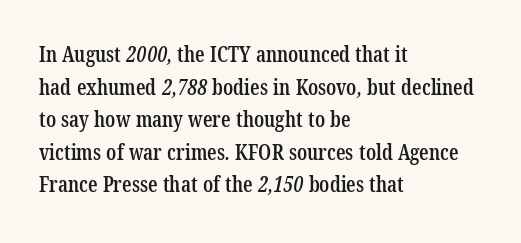
Letter spacing: default. Its strokes are somewhat broadened, the hallmark of semibold type. Each new line begins a customary step beneath the previous one. The zone under the glyphs is completely vacant.
